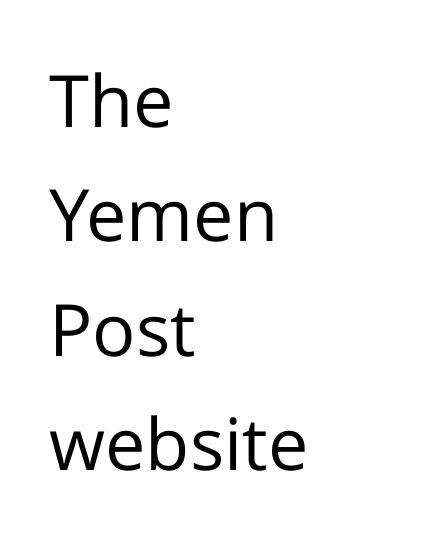
{"serif": "no", "italic": "no", "bold": "no", "weight": "regular", "width": "normal", "stroke_contrast": "low", "x_height": "medium", "monospaced": "no", "underline": "no", "align": "left", "line_spacing": "normal", "line_spacing_ratio": 1.59, "letter_spacing": "normal", "letter_spacing_em": 0.0, "glyph_px": 72}
